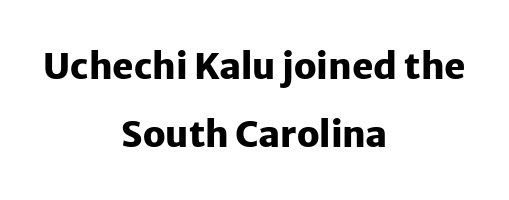
The image shows 36 px heavy sans-serif type, upright; set centered, line spacing 1.88x, normal letter spacing, not underlined; low stroke contrast and a medium x-height.
